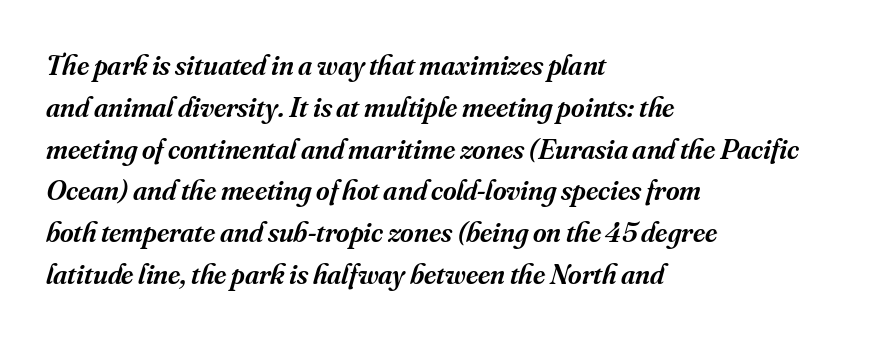
{"serif": "yes", "italic": "yes", "lean": "right", "slant_degrees": 16, "bold": "semi", "weight": "semibold", "width": "normal", "stroke_contrast": "medium", "x_height": "small", "monospaced": "no", "underline": "no", "align": "left", "line_spacing": "normal", "line_spacing_ratio": 1.44, "letter_spacing": "normal", "letter_spacing_em": 0.0, "glyph_px": 29}
